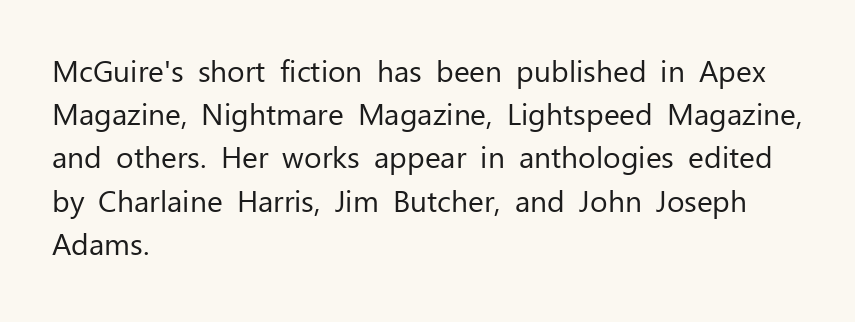
The image shows 30 px regular-weight sans-serif type, upright; set left-aligned, normal line spacing (1.44x), normal letter spacing, not underlined; low stroke contrast and a medium x-height.
